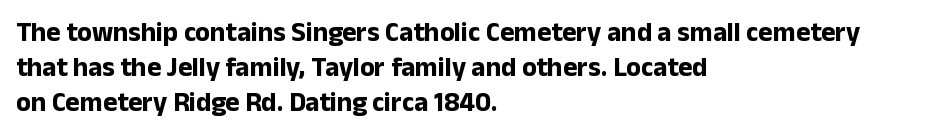
Q: Is the text bold? A: Yes.
Q: Is the text italic (slanted)? A: No, it is upright.
Q: Is the text underlined? A: No.
Q: How is the paragraph aligned? A: Left-aligned.
Q: Is the spacing between letters normal or unusually wide? A: Normal.
Q: Is the spacing between lines tight, normal or loose? A: Normal.
